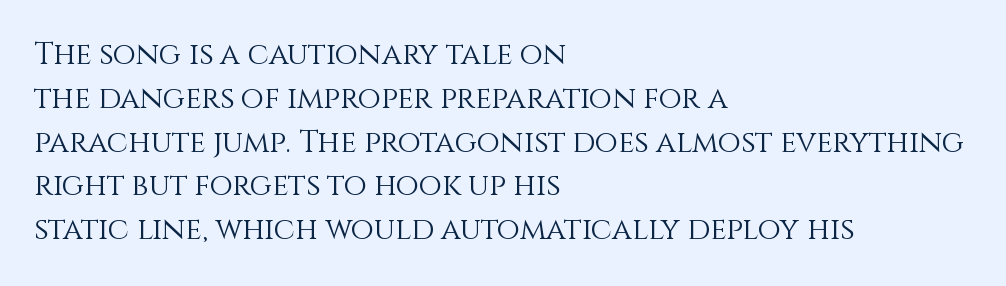
The image shows 30 px light type, upright; set left-aligned, normal line spacing (1.46x), normal letter spacing, not underlined; a large x-height.
